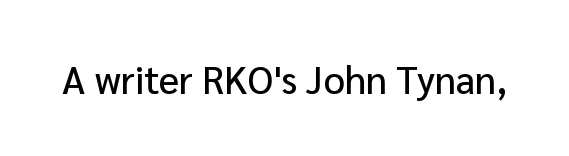
Q: Is the text italic (slanted)? A: No, it is upright.
Q: Is the typeface a serif or a sans-serif typeface? A: Sans-serif.
Q: Is the text underlined? A: No.
Q: Is the spacing between letters normal or unusually wide? A: Normal.
Q: Width (condensed, normal, or wide)? A: Normal.
Q: Stroke contrast? A: Low.
Q: x-height? A: Medium.
Q: Monospaced? A: No.
